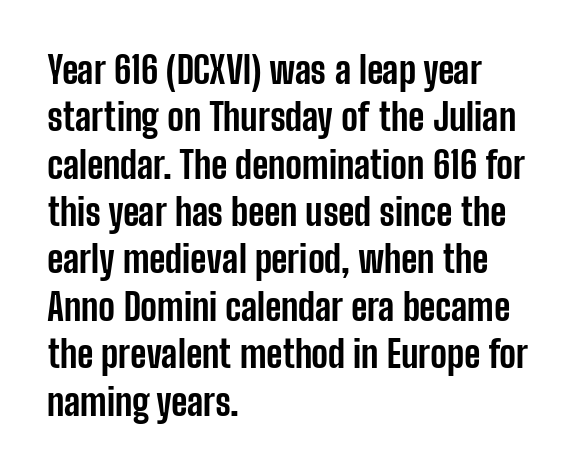
Q: Is the text bold? A: Yes.
Q: Is the text italic (slanted)? A: No, it is upright.
Q: Is the typeface a serif or a sans-serif typeface? A: Sans-serif.
Q: Is the text underlined? A: No.
Q: How is the paragraph aligned? A: Left-aligned.
Q: Is the spacing between letters normal or unusually wide? A: Normal.
Q: Is the spacing between lines tight, normal or loose? A: Normal.
Q: Width (condensed, normal, or wide)? A: Condensed.
Q: Stroke contrast? A: Low.
Q: x-height? A: Medium.
Q: Monospaced? A: No.
